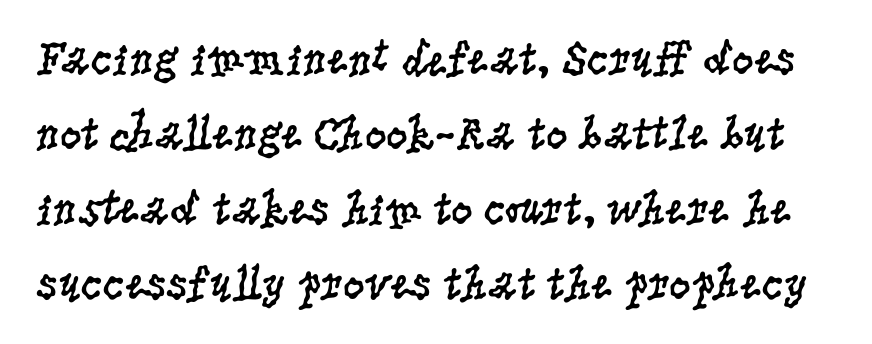
Q: Is the text bold? A: No.
Q: Is the typeface a serif or a sans-serif typeface? A: Serif.
Q: Is the text underlined? A: No.
Q: Is the spacing between letters normal or unusually wide? A: Normal.
Q: Is the spacing between lines tight, normal or loose? A: Normal.
Q: Width (condensed, normal, or wide)? A: Condensed.
Q: Stroke contrast? A: Low.
Q: x-height? A: Large.
Q: Monospaced? A: No.
